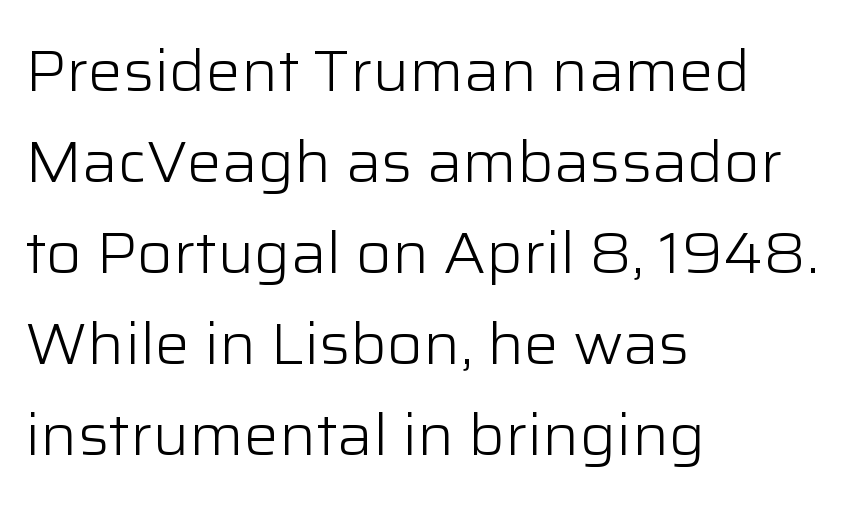
The image shows 58 px light sans-serif type, upright; set left-aligned, normal line spacing (1.57x), normal letter spacing, not underlined; low stroke contrast and a medium x-height.
